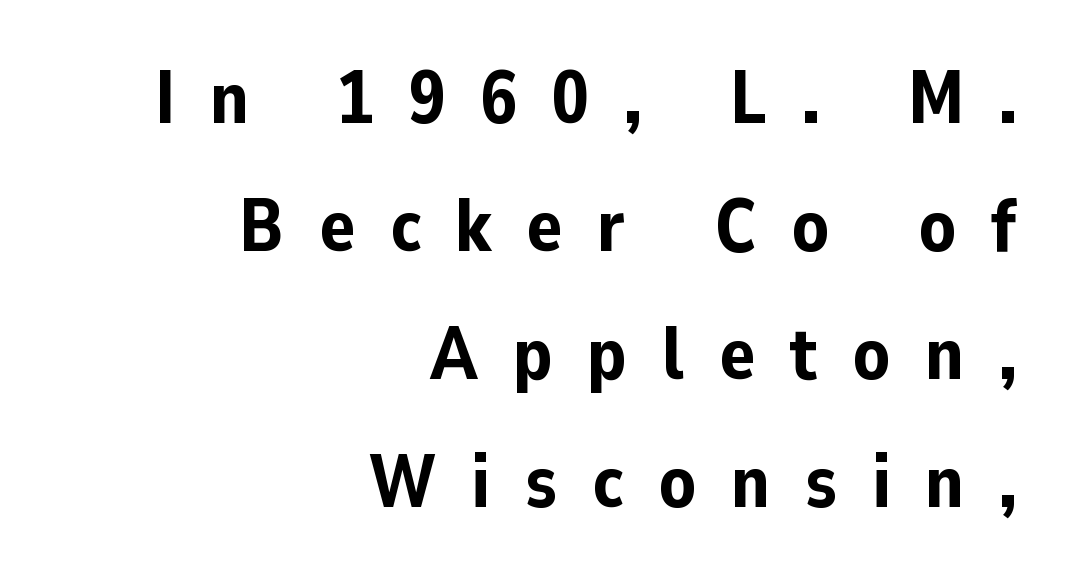
{"serif": "no", "italic": "no", "bold": "yes", "weight": "bold", "width": "normal", "stroke_contrast": "low", "x_height": "medium", "monospaced": "no", "underline": "no", "align": "right", "line_spacing_ratio": 1.73, "letter_spacing": "wide", "letter_spacing_em": 0.47, "glyph_px": 74}
